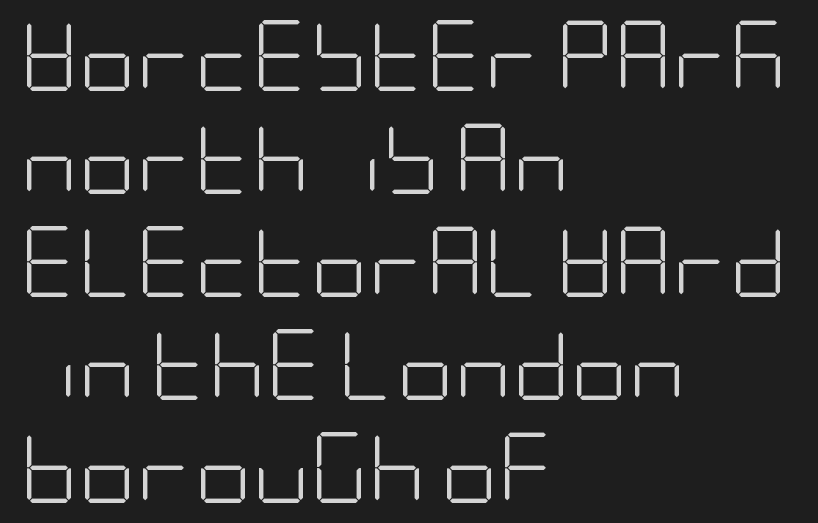
{"serif": "no", "italic": "no", "bold": "no", "weight": "light", "width": "condensed", "stroke_contrast": "low", "x_height": "large", "underline": "no", "align": "left", "line_spacing": "normal", "line_spacing_ratio": 1.45, "letter_spacing": "normal", "letter_spacing_em": 0.0, "glyph_px": 71}
